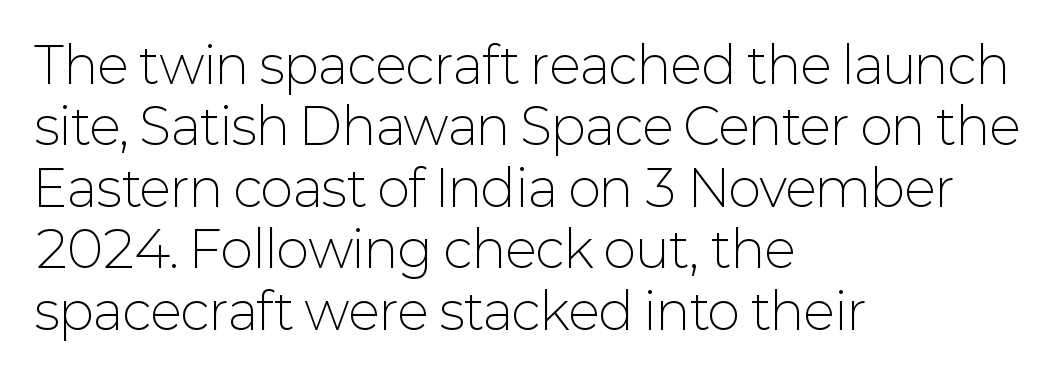
Q: Is the text bold? A: No.
Q: Is the text italic (slanted)? A: No, it is upright.
Q: Is the typeface a serif or a sans-serif typeface? A: Sans-serif.
Q: Is the text underlined? A: No.
Q: How is the paragraph aligned? A: Left-aligned.
Q: Is the spacing between letters normal or unusually wide? A: Normal.
Q: Width (condensed, normal, or wide)? A: Normal.
Q: Stroke contrast? A: Low.
Q: x-height? A: Medium.
Q: Monospaced? A: No.
